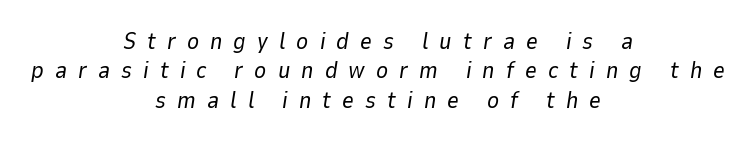
The image shows 23 px text type, italic (leaning right); set centered, normal line spacing (1.28x), unusually wide letter spacing (+0.48 em), not underlined.
